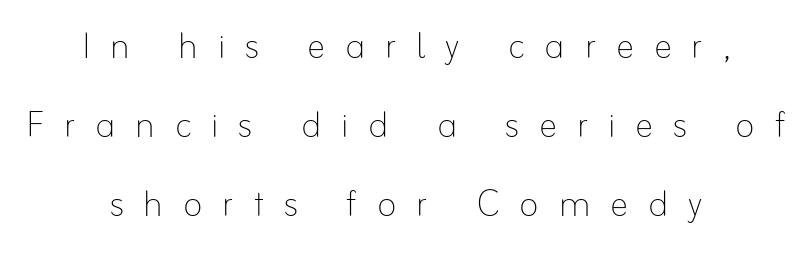
Q: Is the text bold? A: No.
Q: Is the text italic (slanted)? A: No, it is upright.
Q: Is the text underlined? A: No.
Q: How is the paragraph aligned? A: Centered.
Q: Is the spacing between letters normal or unusually wide? A: Unusually wide.
Q: Width (condensed, normal, or wide)? A: Normal.
Q: Stroke contrast? A: Low.
Q: x-height? A: Small.
Q: Monospaced? A: No.
